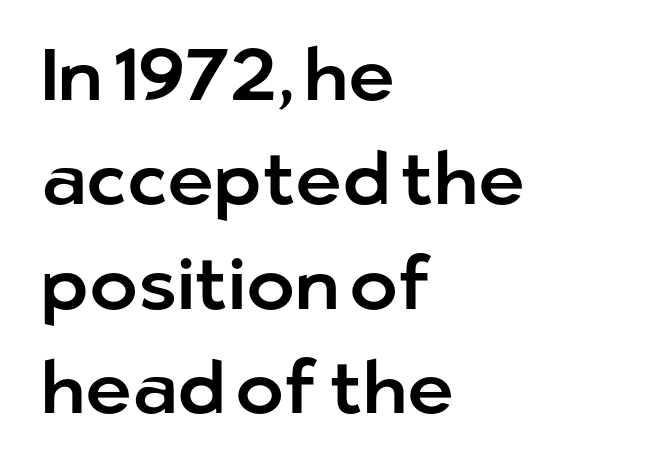
{"serif": "no", "italic": "no", "width": "normal", "stroke_contrast": "low", "x_height": "medium", "monospaced": "no", "underline": "no", "align": "left", "line_spacing": "normal", "line_spacing_ratio": 1.43, "letter_spacing": "normal", "letter_spacing_em": 0.0, "glyph_px": 73}
